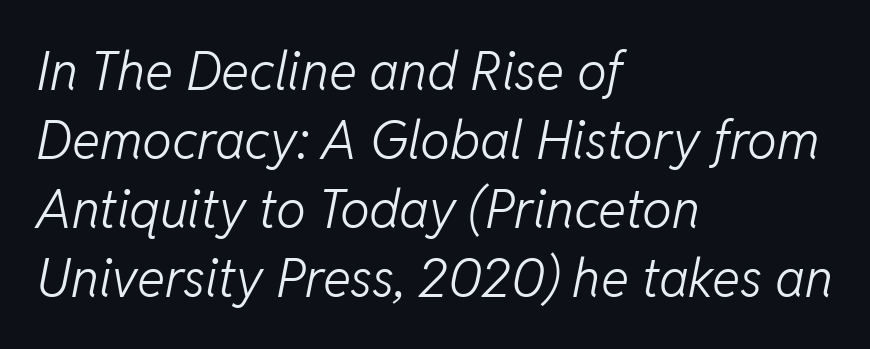
Line spacing here is normal. The tracking reads as untouched default to a designer's eye. The space beneath each line is pristine and unruled. In terms of posture, this sample is oblique. One-word summary of the alignment: left.
